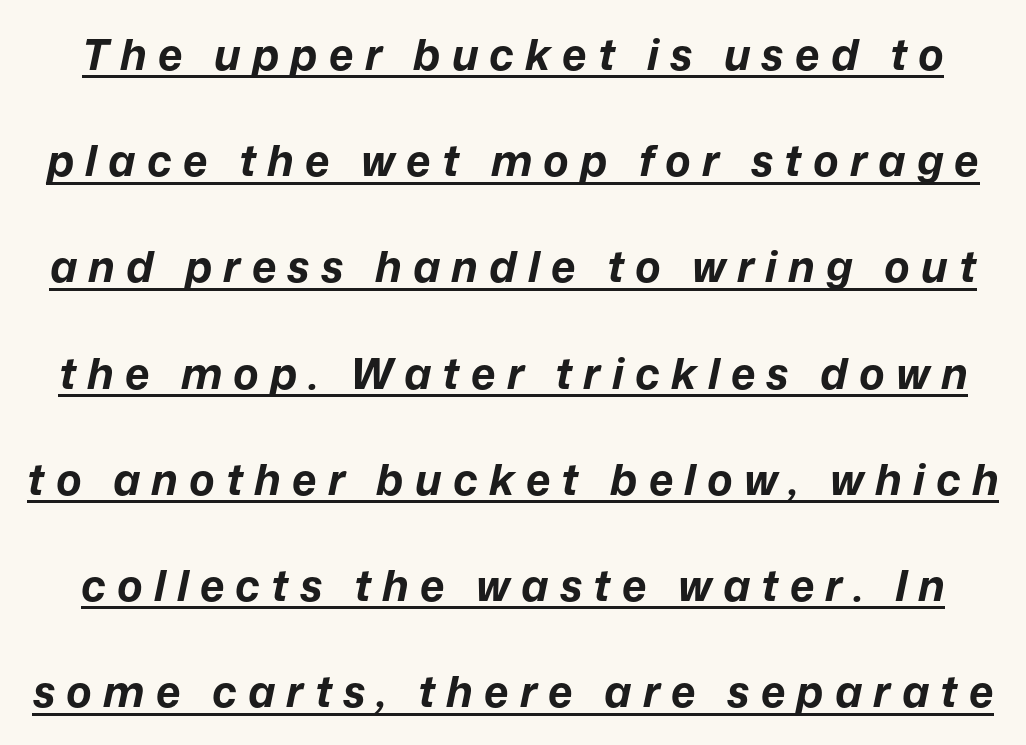
Q: Is the text bold? A: Yes.
Q: Is the text italic (slanted)? A: Yes, it leans right by about 12 degrees.
Q: Is the text underlined? A: Yes.
Q: Is the spacing between letters normal or unusually wide? A: Unusually wide.
Q: Is the spacing between lines tight, normal or loose? A: Loose.
Q: Width (condensed, normal, or wide)? A: Normal.
Q: Stroke contrast? A: Low.
Q: x-height? A: Medium.
Q: Monospaced? A: No.
